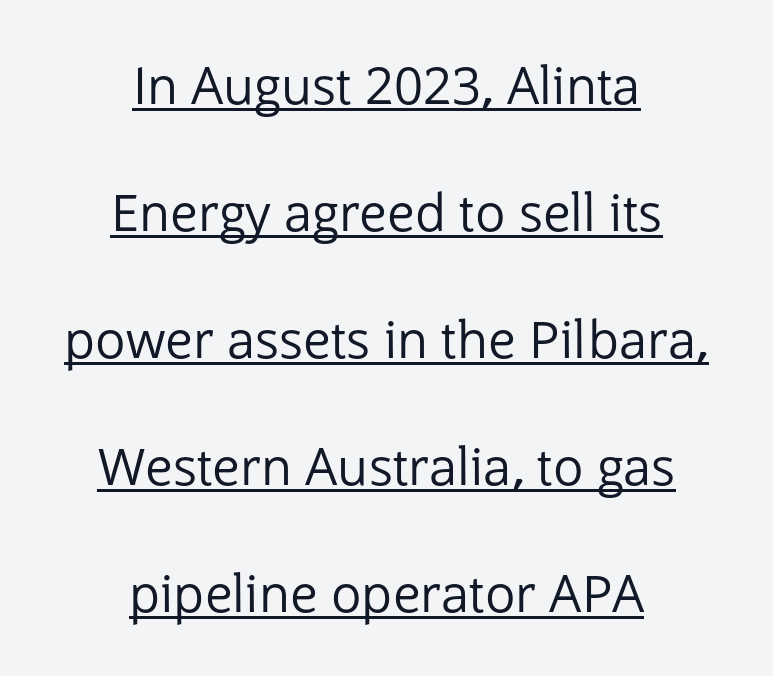
Q: Is the text bold? A: No.
Q: Is the text italic (slanted)? A: No, it is upright.
Q: Is the typeface a serif or a sans-serif typeface? A: Sans-serif.
Q: Is the text underlined? A: Yes.
Q: How is the paragraph aligned? A: Centered.
Q: Is the spacing between letters normal or unusually wide? A: Normal.
Q: Is the spacing between lines tight, normal or loose? A: Loose.
Q: Width (condensed, normal, or wide)? A: Normal.
Q: Stroke contrast? A: Low.
Q: x-height? A: Medium.
Q: Monospaced? A: No.
